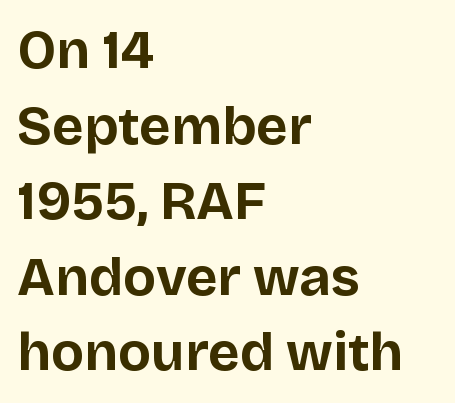
Q: Is the text bold? A: Yes.
Q: Is the text italic (slanted)? A: No, it is upright.
Q: Is the typeface a serif or a sans-serif typeface? A: Sans-serif.
Q: Is the text underlined? A: No.
Q: How is the paragraph aligned? A: Left-aligned.
Q: Is the spacing between letters normal or unusually wide? A: Normal.
Q: Is the spacing between lines tight, normal or loose? A: Normal.
Q: Width (condensed, normal, or wide)? A: Normal.
Q: Stroke contrast? A: Low.
Q: x-height? A: Large.
Q: Monospaced? A: No.
